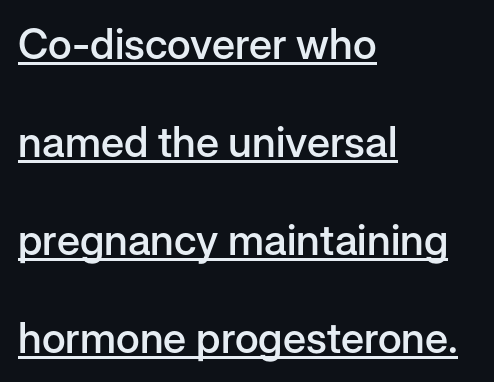
Summary of weight: moderately heavy, a semibold. The face used here is proportionally spaced, like ordinary book or web type. Characters remain perfectly vertical along every line. The text was rendered using a sans face with plain stroke endings. The glyphs are accompanied by a horizontal stroke just below them.
